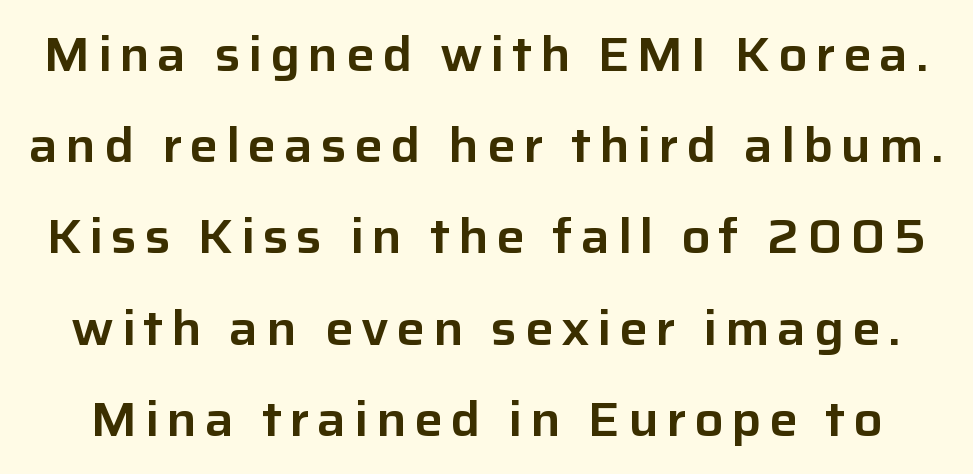
{"serif": "no", "italic": "no", "width": "normal", "stroke_contrast": "low", "x_height": "medium", "monospaced": "no", "underline": "no", "line_spacing": "loose", "line_spacing_ratio": 1.9, "glyph_px": 48}
